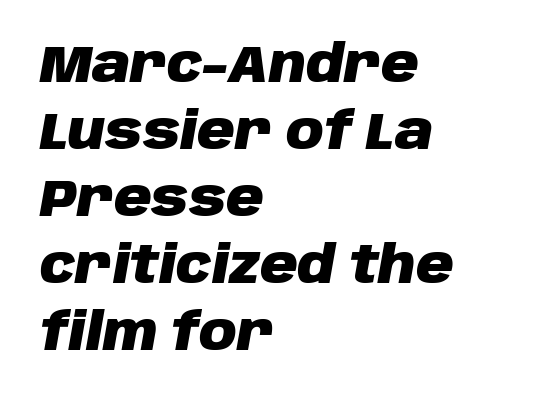
The image shows 52 px heavy type, italic (leaning right); set left-aligned, normal line spacing (1.29x), normal letter spacing, not underlined; low stroke contrast and a large x-height.
